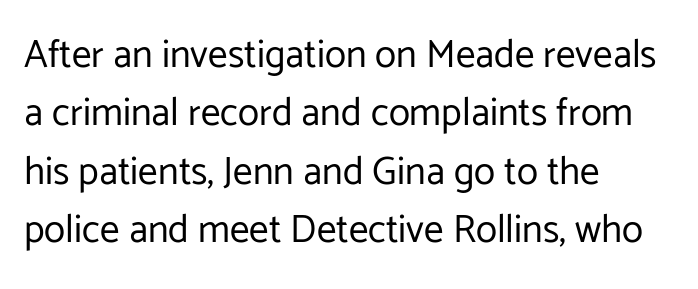
Spacing between characters is what you'd get straight out of the box. Stems and bowls with no extra thickness — not bold. Note the varied advance widths — an 'i' is clearly narrower than an 'm'. The words here are not underlined. Typographically, this falls in the sans-serif category. Horizontal bands of white between lines are of average thickness.
